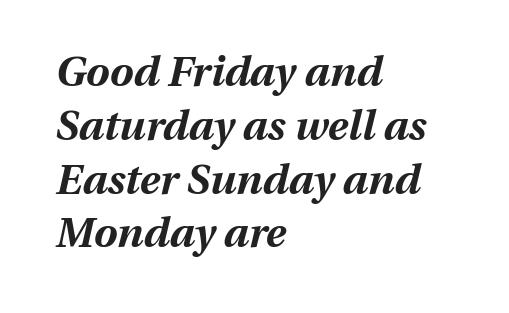
Vertical spacing — default. Has an underline been added? It has not. The gaps between neighbouring characters are ordinary and unremarkable. You could not count columns in this text — the font is proportionally spaced. Is the type bold? Yes — the strokes are clearly thick and heavy.
